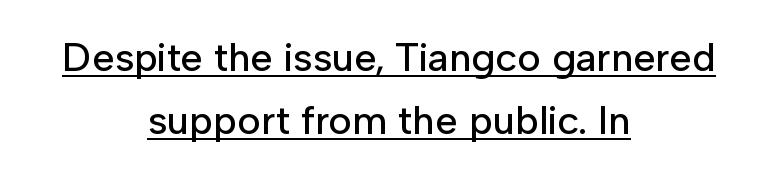
{"serif": "no", "italic": "no", "width": "normal", "stroke_contrast": "low", "x_height": "medium", "monospaced": "no", "underline": "yes", "align": "center", "line_spacing": "normal", "line_spacing_ratio": 1.58, "letter_spacing": "normal", "letter_spacing_em": 0.0, "glyph_px": 40}
